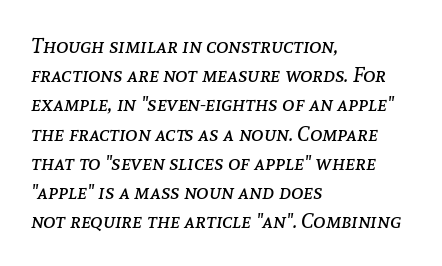
{"italic": "yes", "lean": "right", "slant_degrees": 8, "bold": "no", "underline": "no", "align": "left", "line_spacing": "normal", "line_spacing_ratio": 1.39, "letter_spacing": "normal", "letter_spacing_em": 0.0, "glyph_px": 21}
